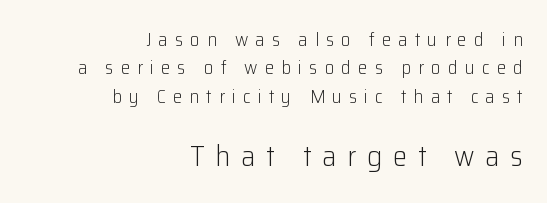
{"serif": "no", "italic": "no", "bold": "no", "weight": "light", "width": "normal", "stroke_contrast": "low", "x_height": "medium", "monospaced": "no", "underline": "no", "align": "right", "line_spacing": "normal", "line_spacing_ratio": 1.5, "letter_spacing": "wide", "letter_spacing_em": 0.37, "larger_block": "second", "size_ratio": 1.53, "glyph_px": 29}
